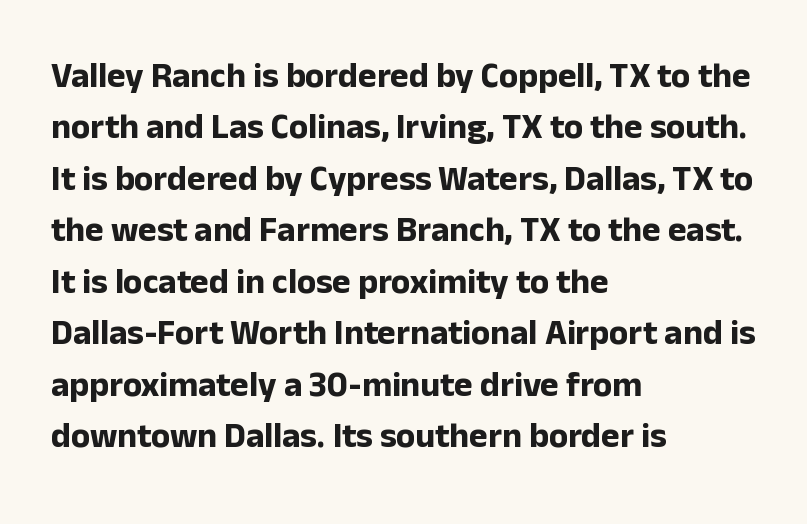
The image shows 35 px bold sans-serif type, upright; set left-aligned, normal line spacing (1.47x), normal letter spacing, not underlined; low stroke contrast and a medium x-height.
